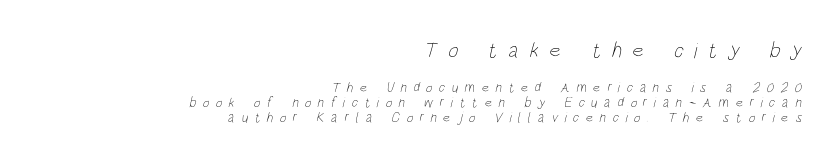
{"bold": "no", "underline": "no", "align": "right", "line_spacing": "tight", "line_spacing_ratio": 1.07, "letter_spacing": "wide", "letter_spacing_em": 0.47, "larger_block": "first", "size_ratio": 1.57, "glyph_px": 22}
